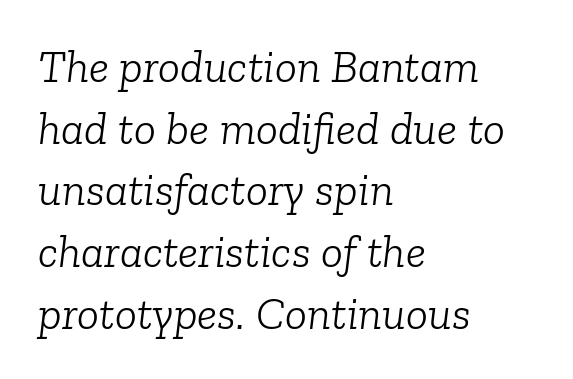
Q: Is the text bold? A: No.
Q: Is the text italic (slanted)? A: Yes, it leans right by about 6 degrees.
Q: Is the typeface a serif or a sans-serif typeface? A: Serif.
Q: Is the text underlined? A: No.
Q: How is the paragraph aligned? A: Left-aligned.
Q: Is the spacing between letters normal or unusually wide? A: Normal.
Q: Is the spacing between lines tight, normal or loose? A: Normal.
Q: Width (condensed, normal, or wide)? A: Normal.
Q: Stroke contrast? A: Low.
Q: x-height? A: Medium.
Q: Monospaced? A: No.
